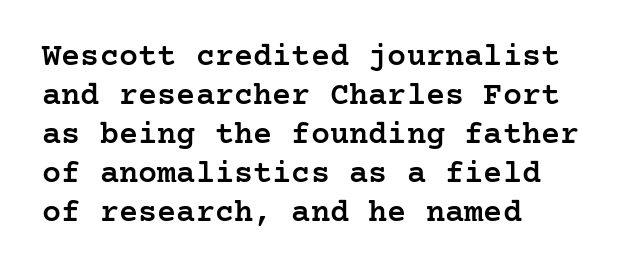
The passage shown is semibold, sitting just below true bold. Has an underline been added? It has not. The line texture is even and compact thanks to regular tracking. Does the copy run flush right? No — it runs flush left. In terms of posture, this sample is upright. Letterform terminals end in serifs throughout the passage.
